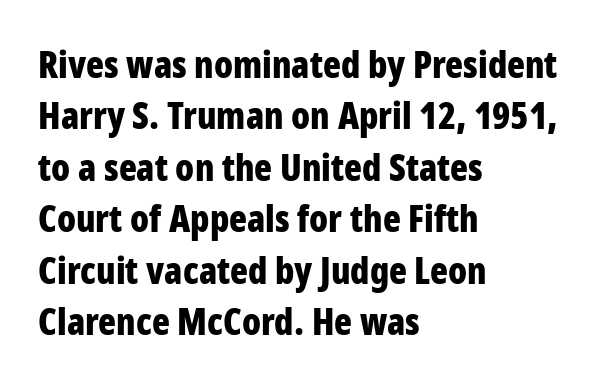
The image shows 37 px bold, condensed sans-serif type, upright; set left-aligned, normal line spacing (1.39x), normal letter spacing, not underlined; low stroke contrast and a medium x-height.
